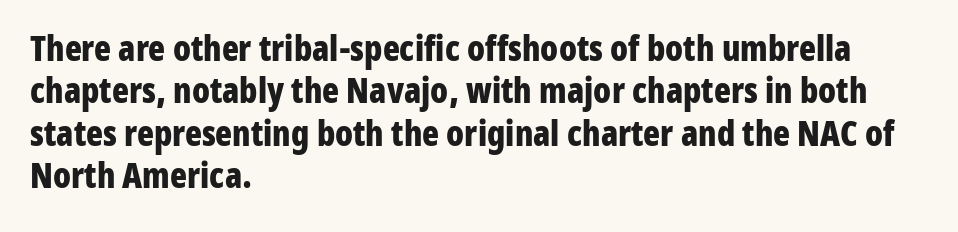
The image shows 35 px bold, condensed sans-serif type, upright; set left-aligned, line spacing 1.21x, normal letter spacing, not underlined; low stroke contrast and a medium x-height.
